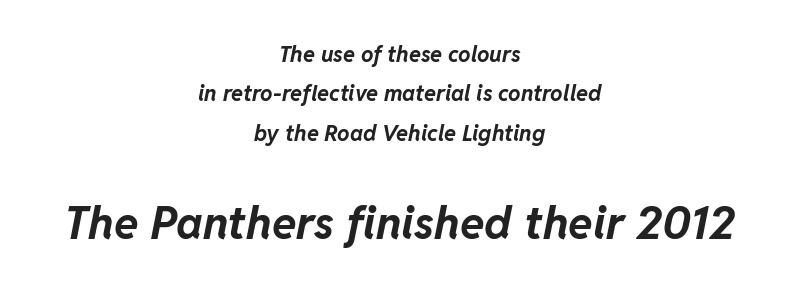
Q: Is the text bold? A: Yes.
Q: Is the text italic (slanted)? A: Yes, it leans right by about 11 degrees.
Q: Is the text underlined? A: No.
Q: How is the paragraph aligned? A: Centered.
Q: Is the spacing between letters normal or unusually wide? A: Normal.
Q: Which block of text is set in a larger size, the first (top) or the second (bottom)? A: The second (bottom) one.
Q: Width (condensed, normal, or wide)? A: Normal.
Q: Stroke contrast? A: Low.
Q: x-height? A: Medium.
Q: Monospaced? A: No.
